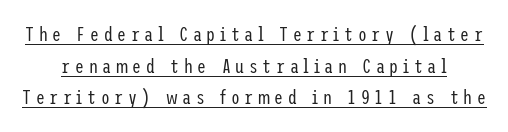
{"italic": "no", "bold": "no", "underline": "yes", "line_spacing": "normal", "line_spacing_ratio": 1.58, "letter_spacing": "wide", "letter_spacing_em": 0.23, "glyph_px": 20}
